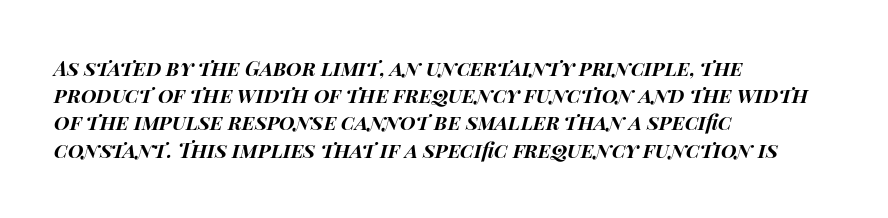
The designer left line spacing at the default. Italic: yes, the glyphs are oblique. What stands out about the letter spacing? Nothing — it is the standard amount. Weight: bold. Short and long lines alike share a common starting point at left.
